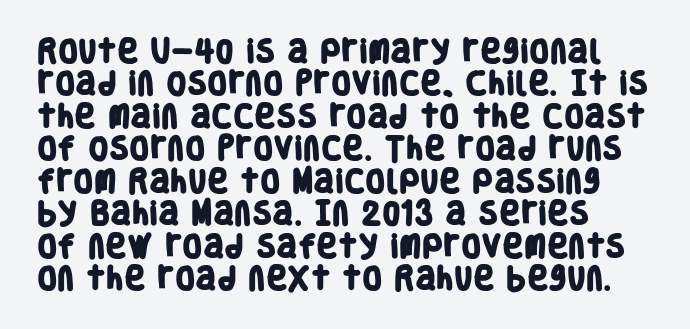
{"bold": "yes", "underline": "no", "align": "left", "line_spacing": "normal", "line_spacing_ratio": 1.25, "letter_spacing": "normal", "letter_spacing_em": 0.0, "glyph_px": 26}
